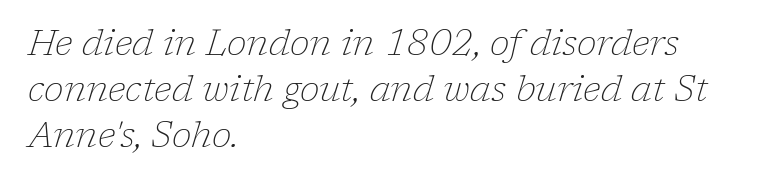
{"serif": "yes", "italic": "yes", "lean": "right", "slant_degrees": 17, "bold": "no", "weight": "thin", "width": "normal", "stroke_contrast": "low", "x_height": "medium", "monospaced": "no", "underline": "no", "align": "left", "line_spacing": "normal", "line_spacing_ratio": 1.28, "letter_spacing": "normal", "letter_spacing_em": 0.0, "glyph_px": 36}
